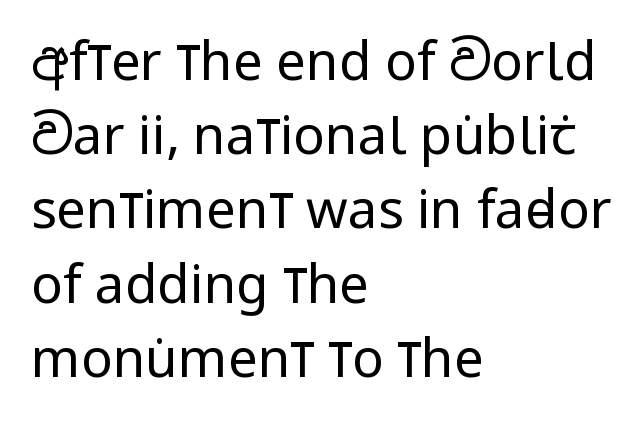
Q: Is the text bold? A: No.
Q: Is the text italic (slanted)? A: No, it is upright.
Q: Is the typeface a serif or a sans-serif typeface? A: Sans-serif.
Q: Is the text underlined? A: No.
Q: How is the paragraph aligned? A: Left-aligned.
Q: Is the spacing between letters normal or unusually wide? A: Normal.
Q: Is the spacing between lines tight, normal or loose? A: Normal.
Q: Width (condensed, normal, or wide)? A: Condensed.
Q: Stroke contrast? A: Low.
Q: x-height? A: Large.
Q: Monospaced? A: No.
